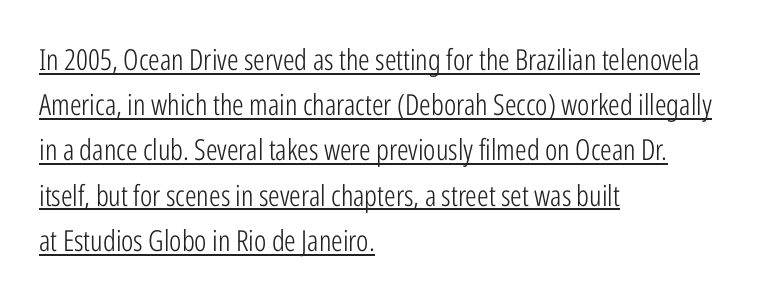
{"serif": "no", "italic": "no", "bold": "no", "weight": "light", "width": "condensed", "stroke_contrast": "low", "x_height": "medium", "monospaced": "no", "underline": "yes", "align": "left", "line_spacing": "normal", "line_spacing_ratio": 1.56, "letter_spacing": "normal", "letter_spacing_em": 0.0, "glyph_px": 29}
